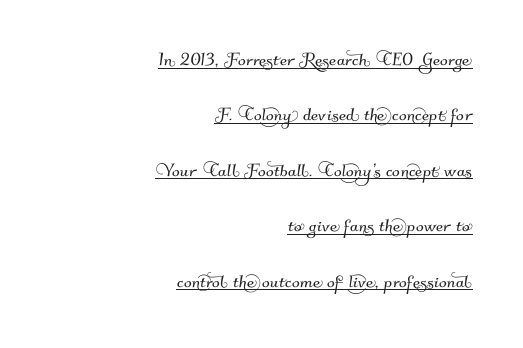
Q: Is the text underlined? A: Yes.
Q: How is the paragraph aligned? A: Right-aligned.
Q: Is the spacing between letters normal or unusually wide? A: Normal.
Q: Is the spacing between lines tight, normal or loose? A: Loose.
